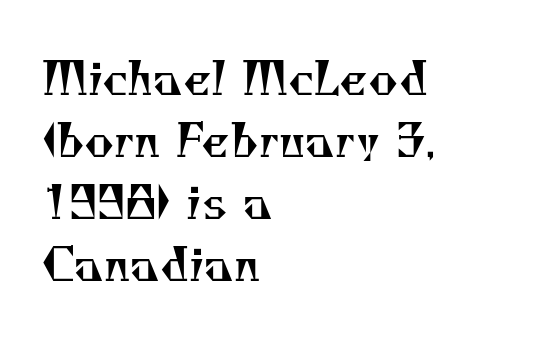
Q: Is the text bold? A: No.
Q: Is the typeface a serif or a sans-serif typeface? A: Serif.
Q: Is the text underlined? A: No.
Q: How is the paragraph aligned? A: Left-aligned.
Q: Is the spacing between letters normal or unusually wide? A: Normal.
Q: Is the spacing between lines tight, normal or loose? A: Normal.
Q: Width (condensed, normal, or wide)? A: Normal.
Q: Stroke contrast? A: Medium.
Q: x-height? A: Small.
Q: Monospaced? A: No.
